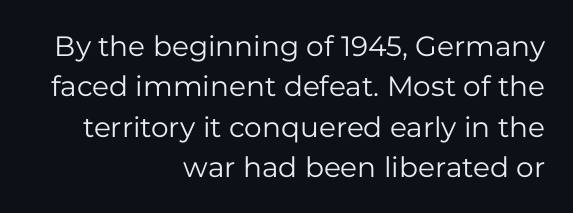
{"serif": "no", "italic": "no", "bold": "no", "weight": "regular", "width": "normal", "stroke_contrast": "low", "x_height": "medium", "monospaced": "no", "underline": "no", "align": "right", "line_spacing": "normal", "line_spacing_ratio": 1.44, "letter_spacing": "normal", "letter_spacing_em": 0.0, "glyph_px": 28}
